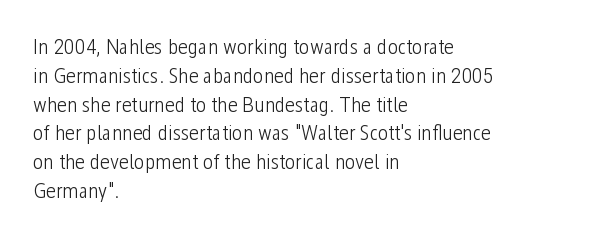
{"italic": "no", "bold": "no", "underline": "no", "align": "left", "line_spacing": "normal", "line_spacing_ratio": 1.31, "letter_spacing": "normal", "letter_spacing_em": 0.0, "glyph_px": 22}
